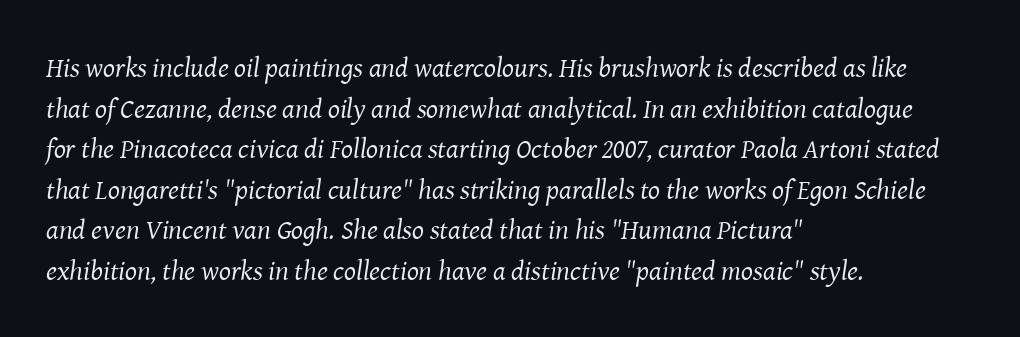
{"serif": "yes", "italic": "yes", "lean": "right", "slant_degrees": 8, "bold": "no", "weight": "regular", "width": "normal", "stroke_contrast": "medium", "x_height": "medium", "monospaced": "no", "underline": "no", "align": "left", "line_spacing": "normal", "line_spacing_ratio": 1.45, "letter_spacing": "normal", "letter_spacing_em": 0.0, "glyph_px": 28}
